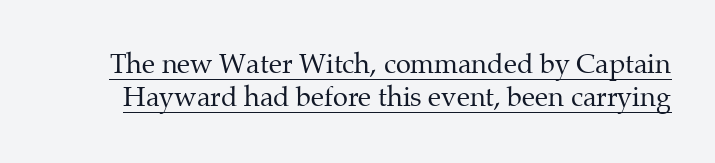
The image shows 27 px text type, upright; set line spacing 1.23x, normal letter spacing, underlined.
